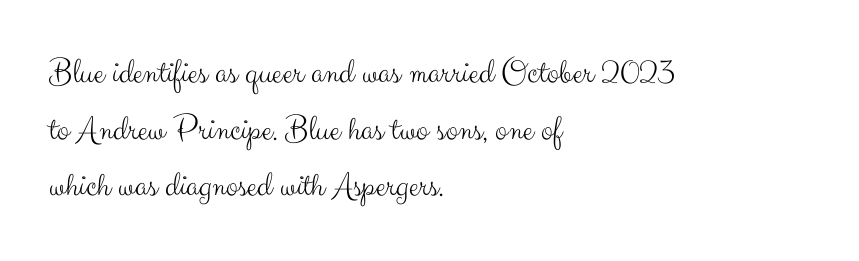
The image shows 36 px light sans-serif type; set left-aligned, normal line spacing (1.57x), normal letter spacing, not underlined; medium stroke contrast and a small x-height.
